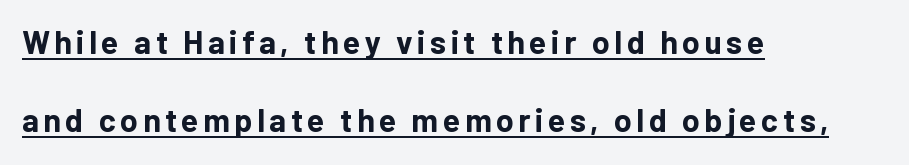
This is underlined copy, the kind a proofreader might mark for attention. The rendering uses a bold face; every stroke is thick and dark. Where is the straight margin? On the left. Serifs: no, the terminals of the letterforms are clean.
